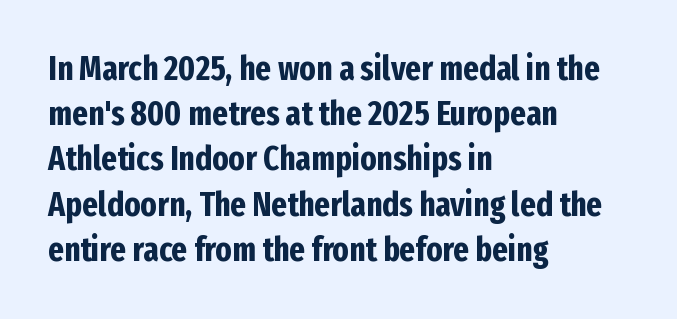
Q: Is the text bold? A: Yes.
Q: Is the text italic (slanted)? A: No, it is upright.
Q: Is the typeface a serif or a sans-serif typeface? A: Sans-serif.
Q: Is the text underlined? A: No.
Q: How is the paragraph aligned? A: Left-aligned.
Q: Is the spacing between letters normal or unusually wide? A: Normal.
Q: Is the spacing between lines tight, normal or loose? A: Normal.
Q: Width (condensed, normal, or wide)? A: Condensed.
Q: Stroke contrast? A: Low.
Q: x-height? A: Medium.
Q: Monospaced? A: No.
